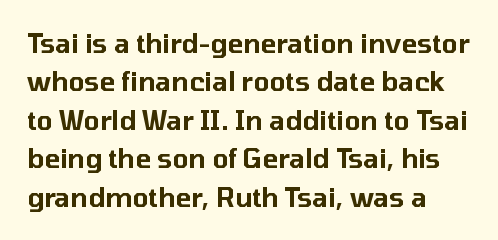
The font's upright variant was chosen for this text. The words here are not underlined. Whoever set this chose a conventional vertical rhythm. The horizontal fit of the characters is conventional and even.
